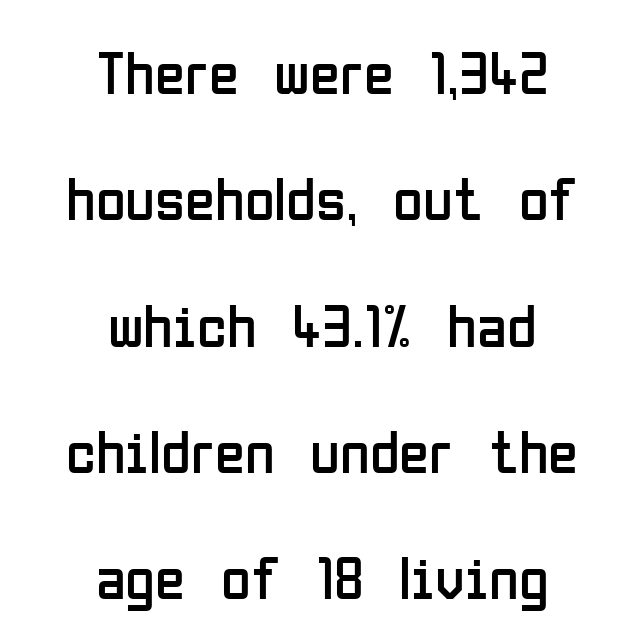
Only glyphs here, with clear space below each row. Vertical stems look standard width or narrower in stroke. Nobody touched the tracking dial on this one. Each letter's strokes conclude bluntly, with no projecting serifs. Line spacing here is loose.
